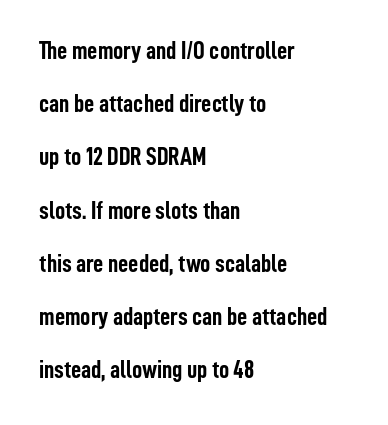
The image shows 25 px bold type, upright; set left-aligned, loose line spacing (2.13x), normal letter spacing, not underlined.
